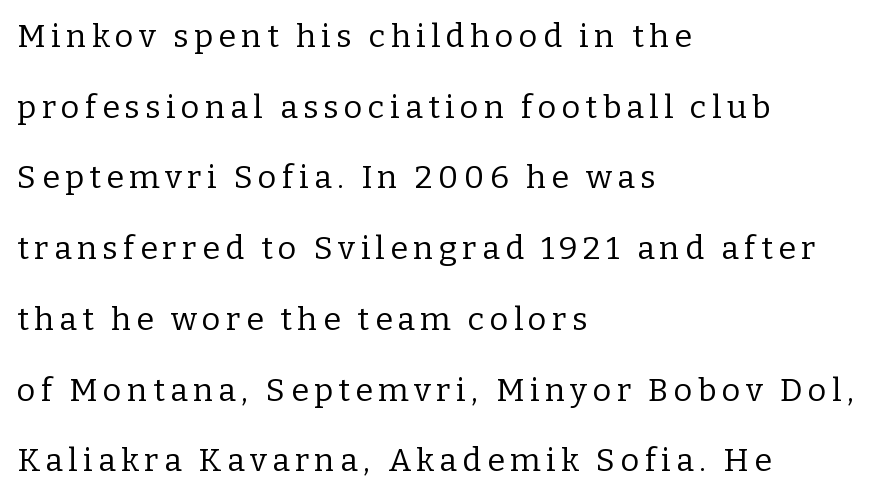
The image shows 32 px regular-weight serif type, upright; set left-aligned, loose line spacing (2.21x), not underlined; low stroke contrast and a medium x-height.
